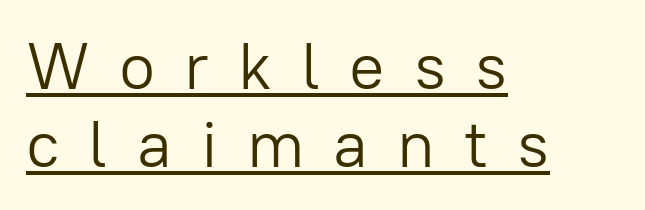
Q: Is the text bold? A: No.
Q: Is the text italic (slanted)? A: No, it is upright.
Q: Is the typeface a serif or a sans-serif typeface? A: Sans-serif.
Q: Is the text underlined? A: Yes.
Q: How is the paragraph aligned? A: Left-aligned.
Q: Is the spacing between letters normal or unusually wide? A: Unusually wide.
Q: Width (condensed, normal, or wide)? A: Normal.
Q: Stroke contrast? A: Low.
Q: x-height? A: Medium.
Q: Monospaced? A: No.
